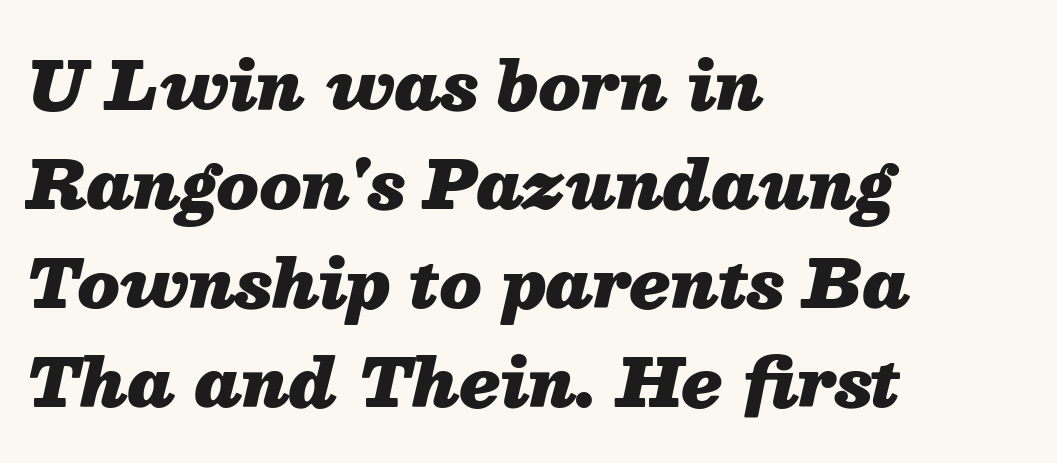
Q: Is the text bold? A: Yes.
Q: Is the text italic (slanted)? A: Yes, it leans right by about 13 degrees.
Q: Is the text underlined? A: No.
Q: How is the paragraph aligned? A: Left-aligned.
Q: Is the spacing between letters normal or unusually wide? A: Normal.
Q: Is the spacing between lines tight, normal or loose? A: Normal.
Q: Width (condensed, normal, or wide)? A: Normal.
Q: Stroke contrast? A: Medium.
Q: x-height? A: Medium.
Q: Monospaced? A: No.
